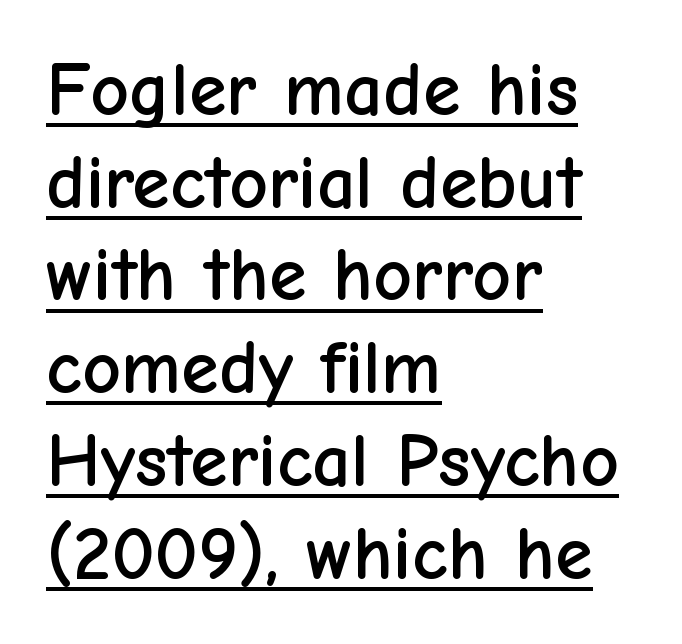
Q: Is the text italic (slanted)? A: No, it is upright.
Q: Is the typeface a serif or a sans-serif typeface? A: Sans-serif.
Q: Is the text underlined? A: Yes.
Q: How is the paragraph aligned? A: Left-aligned.
Q: Is the spacing between letters normal or unusually wide? A: Normal.
Q: Width (condensed, normal, or wide)? A: Normal.
Q: Stroke contrast? A: Low.
Q: x-height? A: Medium.
Q: Monospaced? A: No.
